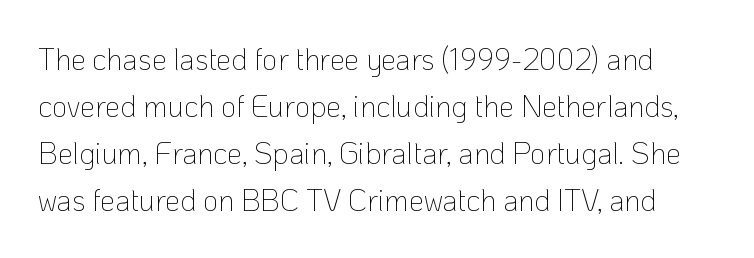
The image shows 30 px thin sans-serif type, upright; set normal line spacing (1.57x), normal letter spacing, not underlined; low stroke contrast and a medium x-height.
